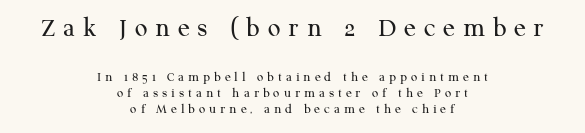
Q: Is the text bold? A: No.
Q: Is the text italic (slanted)? A: No, it is upright.
Q: Is the typeface a serif or a sans-serif typeface? A: Serif.
Q: Is the text underlined? A: No.
Q: How is the paragraph aligned? A: Centered.
Q: Is the spacing between letters normal or unusually wide? A: Unusually wide.
Q: Is the spacing between lines tight, normal or loose? A: Tight.
Q: Which block of text is set in a larger size, the first (top) or the second (bottom)? A: The first (top) one.
Q: Width (condensed, normal, or wide)? A: Normal.
Q: Stroke contrast? A: Medium.
Q: x-height? A: Medium.
Q: Monospaced? A: No.
